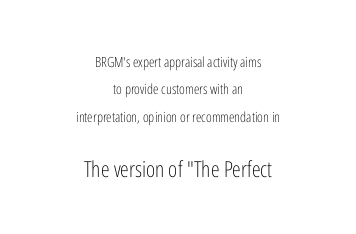
Q: Is the text bold? A: No.
Q: Is the text italic (slanted)? A: No, it is upright.
Q: Is the text underlined? A: No.
Q: How is the paragraph aligned? A: Centered.
Q: Is the spacing between letters normal or unusually wide? A: Normal.
Q: Is the spacing between lines tight, normal or loose? A: Loose.
Q: Which block of text is set in a larger size, the first (top) or the second (bottom)? A: The second (bottom) one.
